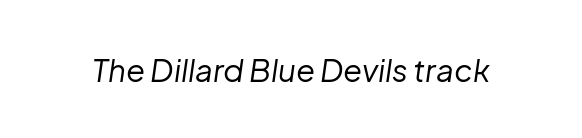
Q: Is the text bold? A: No.
Q: Is the text italic (slanted)? A: Yes, it leans right by about 8 degrees.
Q: Is the text underlined? A: No.
Q: Is the spacing between letters normal or unusually wide? A: Normal.
Q: Width (condensed, normal, or wide)? A: Normal.
Q: Stroke contrast? A: Low.
Q: x-height? A: Medium.
Q: Monospaced? A: No.
